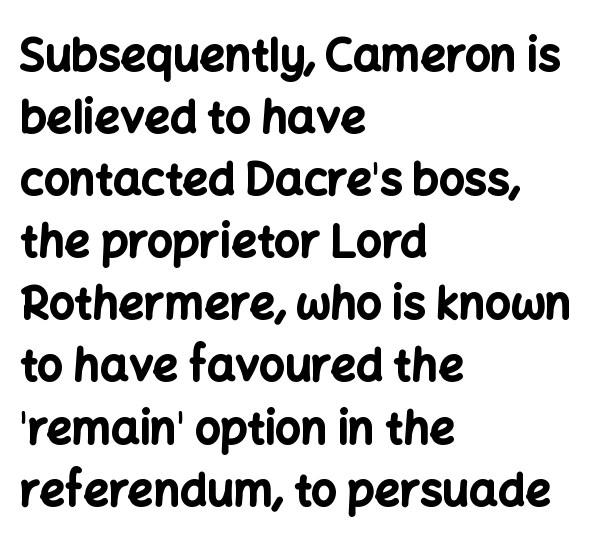
The image shows 45 px bold sans-serif type, upright; set left-aligned, normal line spacing (1.38x), normal letter spacing, not underlined; low stroke contrast and a medium x-height.
